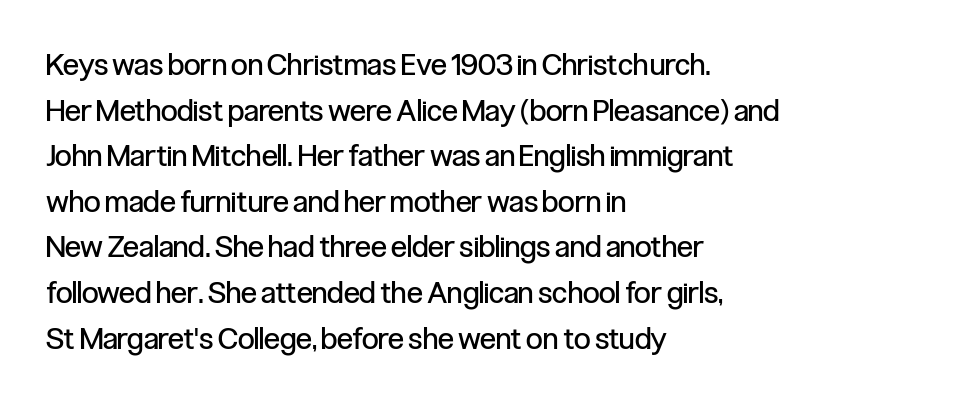
The image shows 30 px regular-weight, condensed sans-serif type, upright; set left-aligned, normal line spacing (1.52x), normal letter spacing, not underlined; low stroke contrast and a medium x-height.
